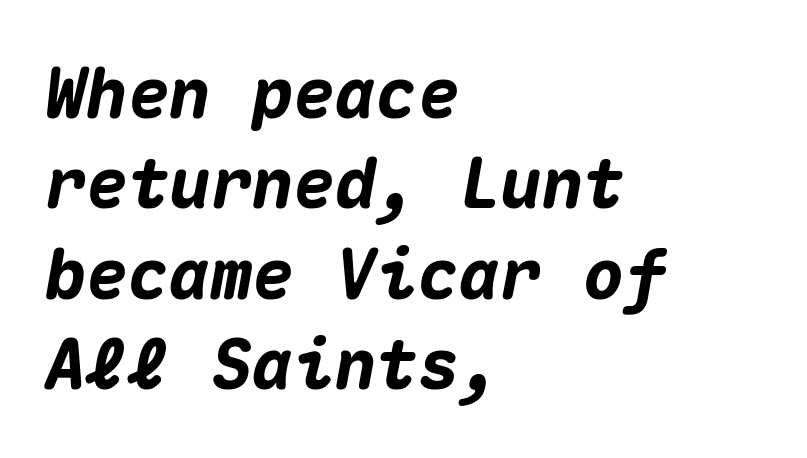
{"italic": "yes", "lean": "right", "slant_degrees": 10, "bold": "yes", "weight": "heavy", "width": "normal", "stroke_contrast": "medium", "x_height": "medium", "monospaced": "yes", "underline": "no", "align": "left", "line_spacing": "normal", "line_spacing_ratio": 1.31, "letter_spacing": "normal", "letter_spacing_em": 0.0, "glyph_px": 69}
